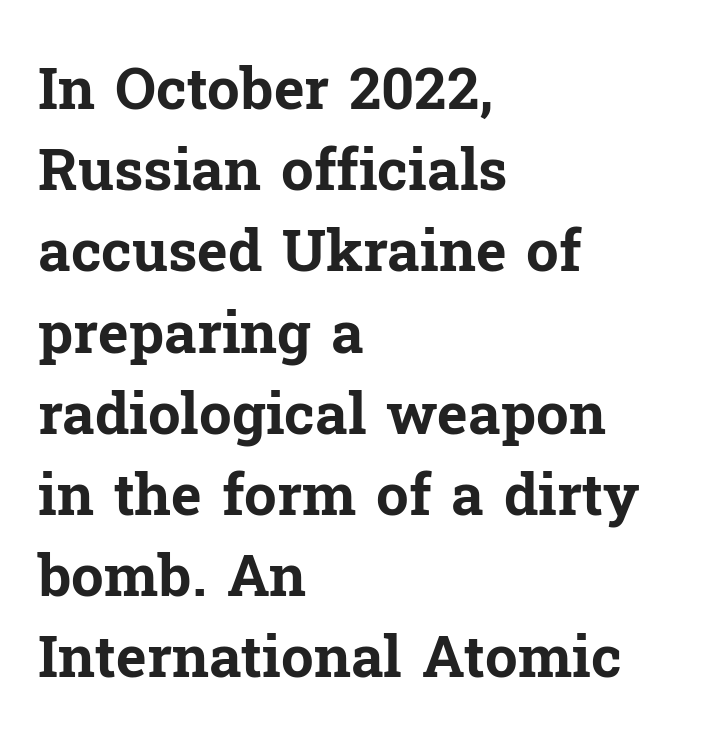
{"serif": "yes", "italic": "no", "bold": "yes", "weight": "bold", "width": "normal", "stroke_contrast": "low", "x_height": "medium", "monospaced": "no", "underline": "no", "align": "left", "line_spacing": "normal", "line_spacing_ratio": 1.4, "letter_spacing": "normal", "letter_spacing_em": 0.0, "glyph_px": 58}
